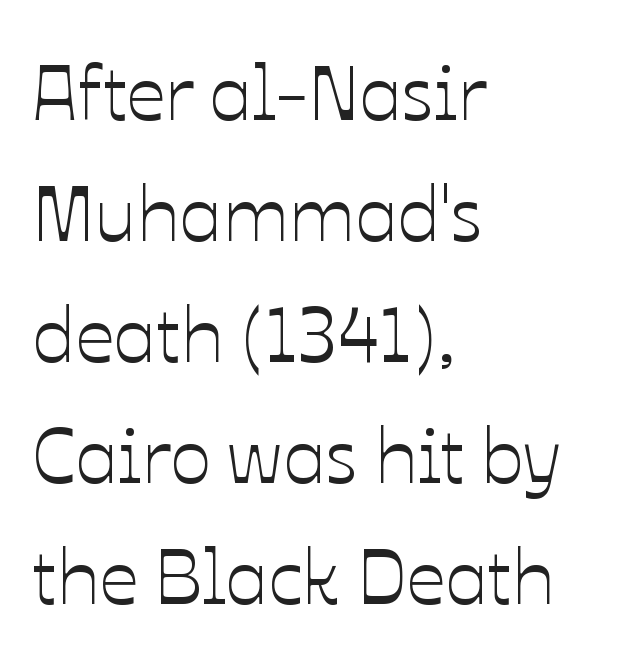
The image shows 77 px text type, upright; set left-aligned, normal line spacing (1.57x), normal letter spacing, not underlined; low stroke contrast and a medium x-height.
